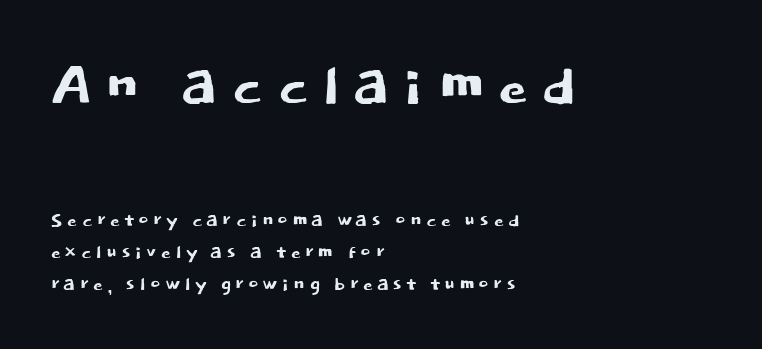
{"serif": "no", "italic": "no", "width": "normal", "stroke_contrast": "low", "x_height": "large", "monospaced": "no", "underline": "no", "align": "left", "line_spacing": "normal", "line_spacing_ratio": 1.28, "larger_block": "first", "size_ratio": 3.04, "glyph_px": 76}
